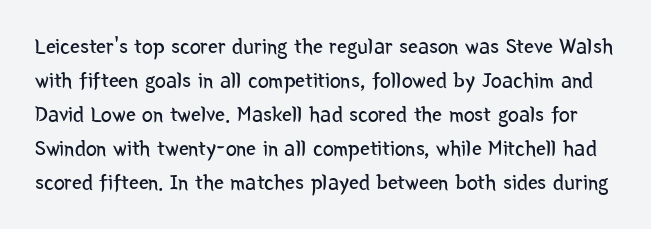
The letterforms sit shoulder to shoulder at normal distance. The string is rendered with underlining switched off. Posture: upright roman. The weight would be labelled regular, book, light, or lighter still.
